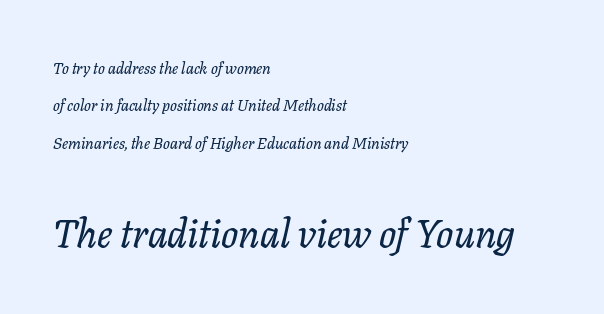
The image shows 40 px serif type, italic (leaning right); set left-aligned, loose line spacing (2.34x), normal letter spacing, not underlined; the second (bottom) block is 2.5x larger; low stroke contrast and a medium x-height.
